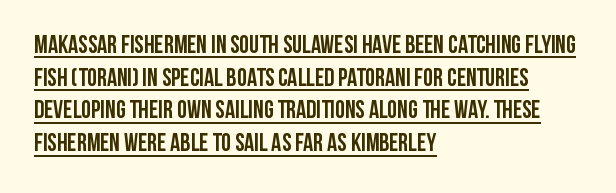
Q: Is the text bold? A: Yes.
Q: Is the text italic (slanted)? A: No, it is upright.
Q: Is the text underlined? A: Yes.
Q: How is the paragraph aligned? A: Left-aligned.
Q: Is the spacing between letters normal or unusually wide? A: Normal.
Q: Is the spacing between lines tight, normal or loose? A: Normal.
